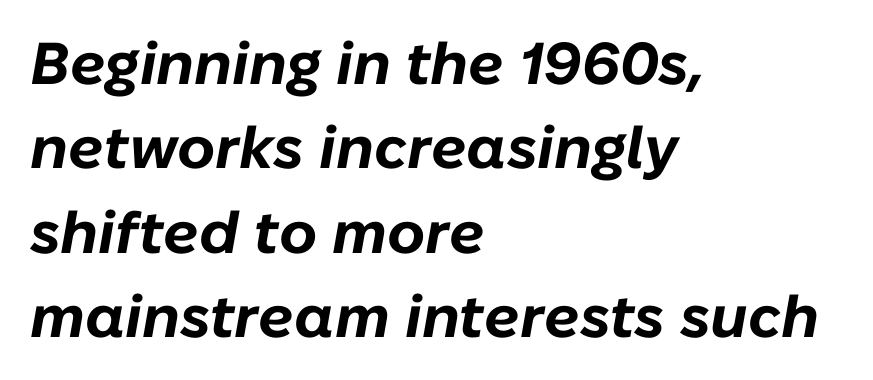
{"italic": "yes", "lean": "right", "slant_degrees": 10, "bold": "yes", "weight": "bold", "width": "normal", "stroke_contrast": "low", "x_height": "medium", "monospaced": "no", "underline": "no", "align": "left", "line_spacing": "normal", "line_spacing_ratio": 1.43, "letter_spacing": "normal", "letter_spacing_em": 0.0, "glyph_px": 59}
